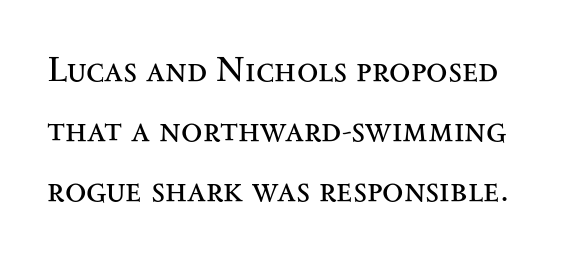
{"serif": "yes", "italic": "no", "bold": "no", "weight": "regular", "width": "wide", "stroke_contrast": "medium", "x_height": "small", "monospaced": "no", "underline": "no", "line_spacing_ratio": 1.71, "letter_spacing": "normal", "letter_spacing_em": 0.0, "glyph_px": 35}
